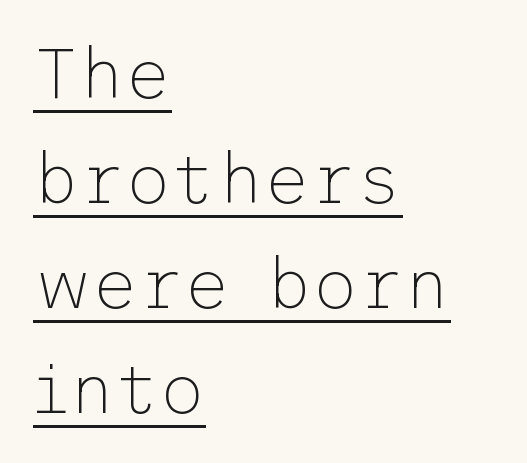
Q: Is the text bold? A: No.
Q: Is the text italic (slanted)? A: No, it is upright.
Q: Is the typeface a serif or a sans-serif typeface? A: Sans-serif.
Q: Is the text underlined? A: Yes.
Q: How is the paragraph aligned? A: Left-aligned.
Q: Is the spacing between letters normal or unusually wide? A: Normal.
Q: Is the spacing between lines tight, normal or loose? A: Normal.
Q: Width (condensed, normal, or wide)? A: Normal.
Q: Stroke contrast? A: Low.
Q: x-height? A: Medium.
